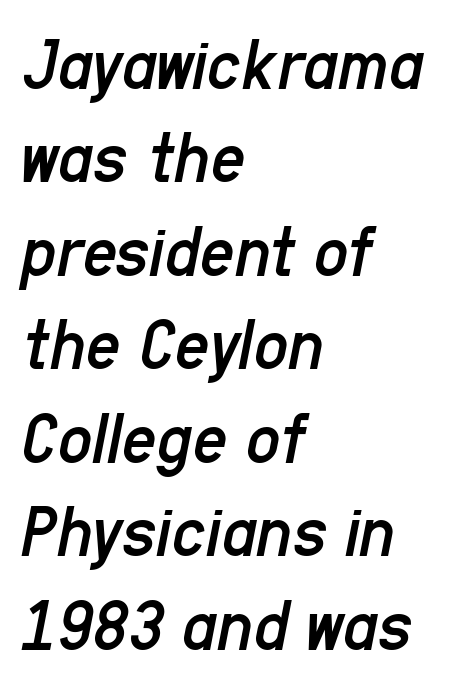
The image shows 76 px regular-weight, condensed type, italic (leaning right); set left-aligned, line spacing 1.23x, normal letter spacing, not underlined; low stroke contrast and a medium x-height.
